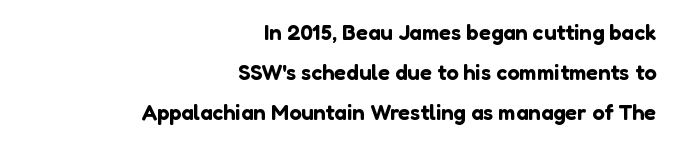
The image shows 22 px text type, upright; set right-aligned, line spacing 1.81x, normal letter spacing, not underlined.
